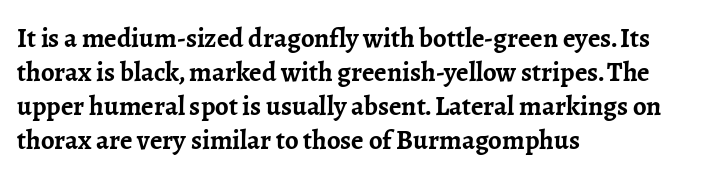
{"italic": "no", "bold": "yes", "underline": "no", "align": "left", "line_spacing": "normal", "line_spacing_ratio": 1.26, "letter_spacing": "normal", "letter_spacing_em": 0.0, "glyph_px": 27}
